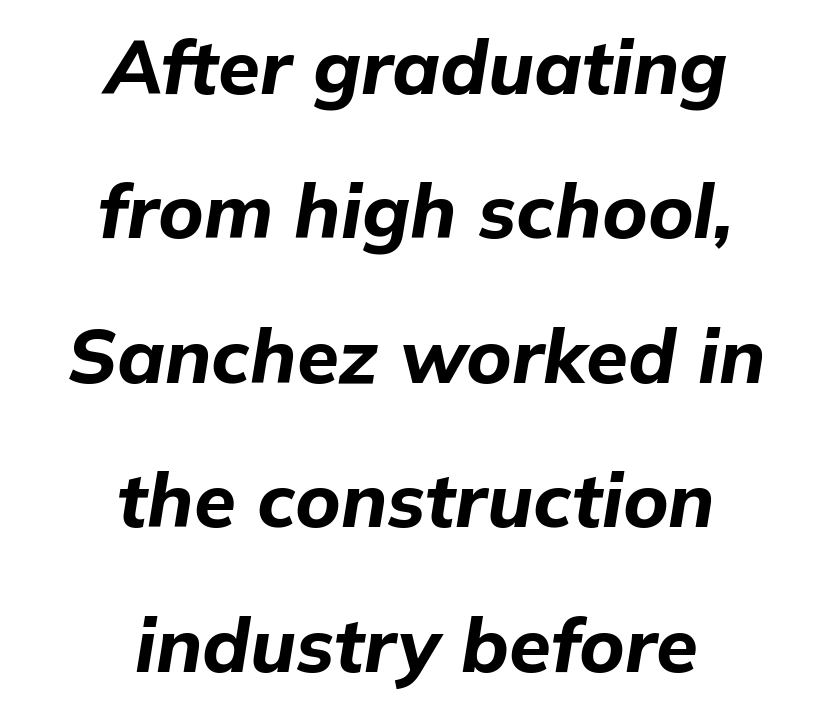
The image shows 76 px bold type, italic (leaning right); set centered, loose line spacing (1.9x), normal letter spacing, not underlined; low stroke contrast and a medium x-height.
